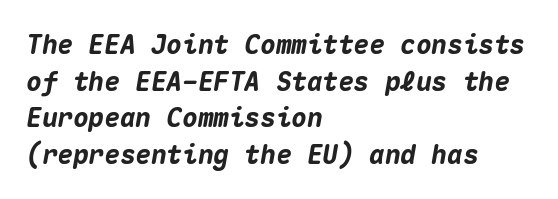
Q: Is the text bold? A: Yes.
Q: Is the text italic (slanted)? A: Yes, it leans right by about 10 degrees.
Q: Is the text underlined? A: No.
Q: How is the paragraph aligned? A: Left-aligned.
Q: Is the spacing between letters normal or unusually wide? A: Normal.
Q: Is the spacing between lines tight, normal or loose? A: Normal.
